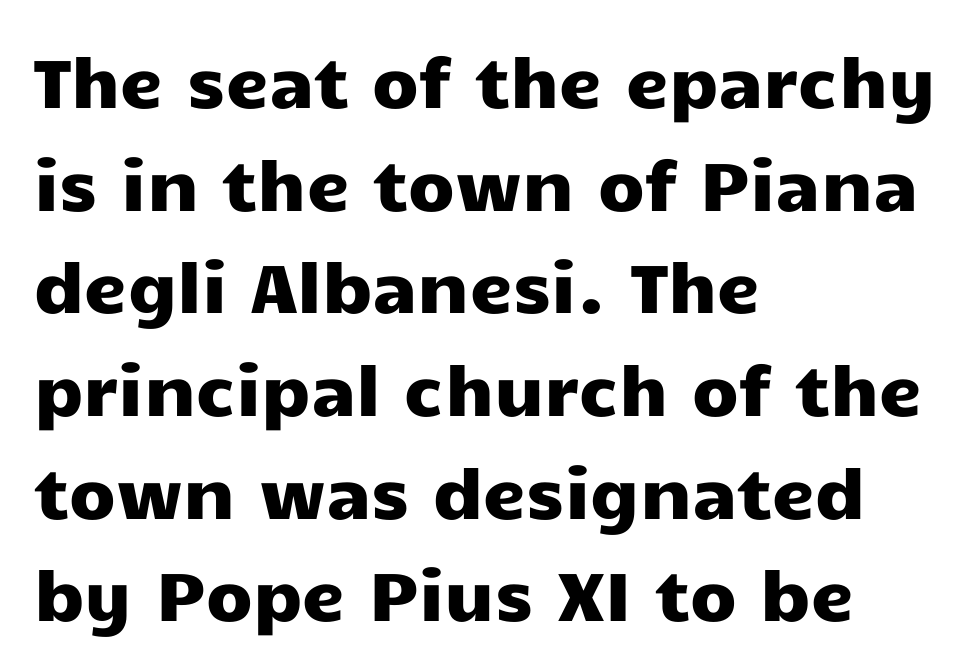
The baseline area is clear. The letters stand straight up with perfectly vertical stems. A typesetter would label this face a sans. Note the varied advance widths — an 'i' is clearly narrower than an 'm'.
